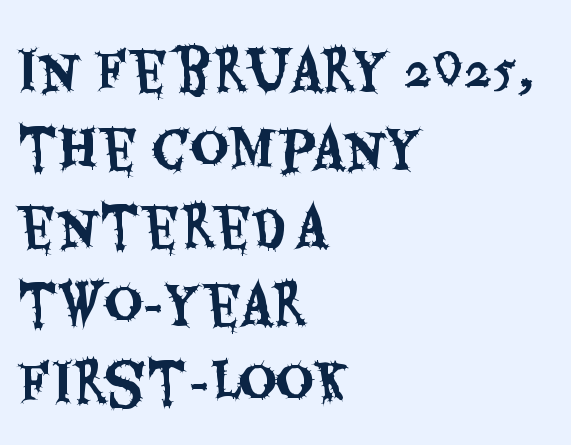
The image shows 53 px condensed sans-serif type, upright; set left-aligned, normal line spacing (1.47x), normal letter spacing, not underlined; medium stroke contrast and a large x-height.
